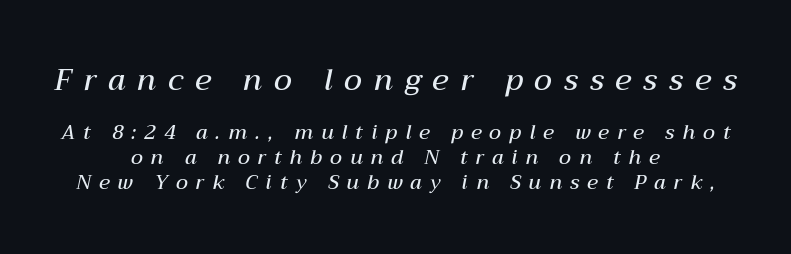
{"italic": "yes", "lean": "right", "slant_degrees": 12, "bold": "semi", "weight": "semibold", "width": "normal", "stroke_contrast": "medium", "x_height": "medium", "monospaced": "no", "underline": "no", "align": "center", "line_spacing_ratio": 1.24, "letter_spacing": "wide", "letter_spacing_em": 0.4, "larger_block": "first", "size_ratio": 1.5, "glyph_px": 30}
